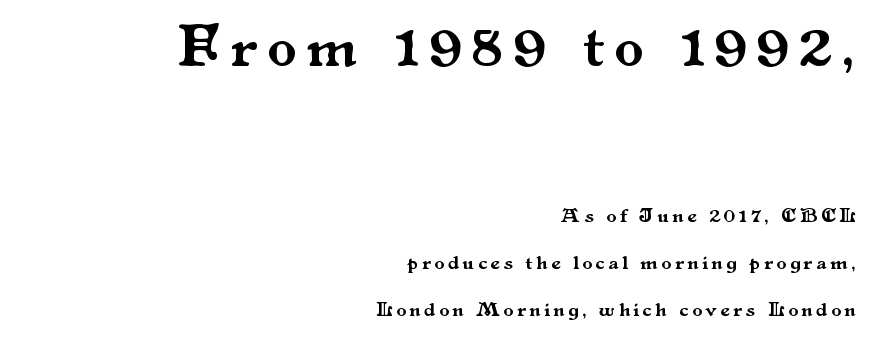
The image shows 59 px serif type, upright; set right-aligned, loose line spacing (2.35x), not underlined; the first (top) block is 2.95x larger; medium stroke contrast and a small x-height.
